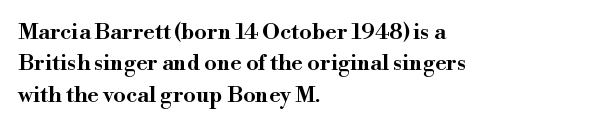
Q: Is the text italic (slanted)? A: No, it is upright.
Q: Is the text underlined? A: No.
Q: How is the paragraph aligned? A: Left-aligned.
Q: Is the spacing between letters normal or unusually wide? A: Normal.
Q: Is the spacing between lines tight, normal or loose? A: Normal.
